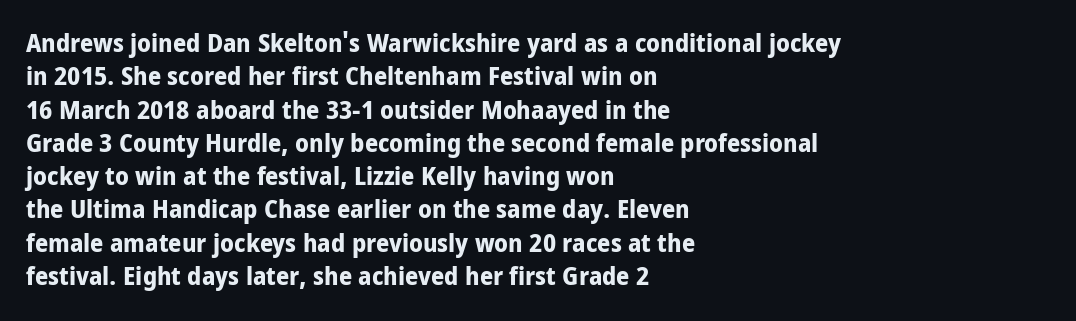
Q: Is the text bold? A: Yes.
Q: Is the text italic (slanted)? A: No, it is upright.
Q: Is the text underlined? A: No.
Q: How is the paragraph aligned? A: Left-aligned.
Q: Is the spacing between letters normal or unusually wide? A: Normal.
Q: Is the spacing between lines tight, normal or loose? A: Normal.
